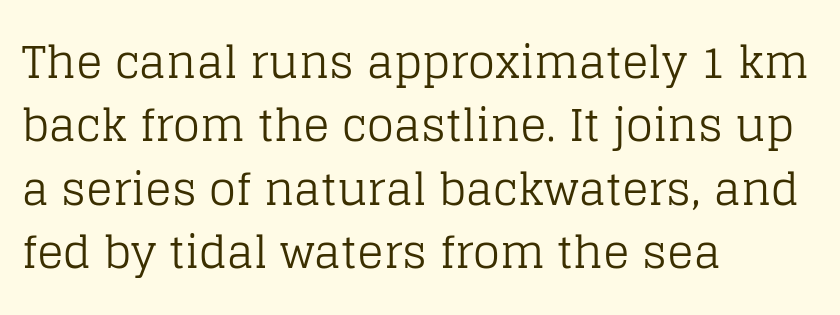
{"serif": "yes", "italic": "no", "bold": "no", "weight": "regular", "width": "normal", "stroke_contrast": "low", "x_height": "large", "monospaced": "no", "underline": "no", "align": "left", "line_spacing": "normal", "line_spacing_ratio": 1.44, "letter_spacing": "normal", "letter_spacing_em": 0.0, "glyph_px": 44}
